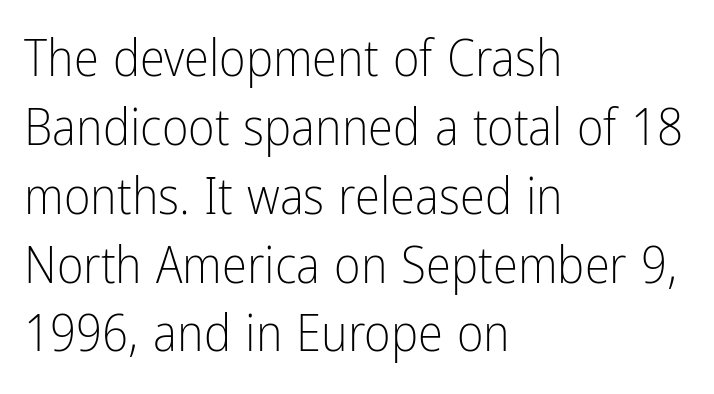
{"serif": "no", "italic": "no", "bold": "no", "weight": "light", "width": "condensed", "stroke_contrast": "low", "x_height": "medium", "monospaced": "no", "underline": "no", "align": "left", "line_spacing": "normal", "line_spacing_ratio": 1.35, "letter_spacing": "normal", "letter_spacing_em": 0.0, "glyph_px": 51}
